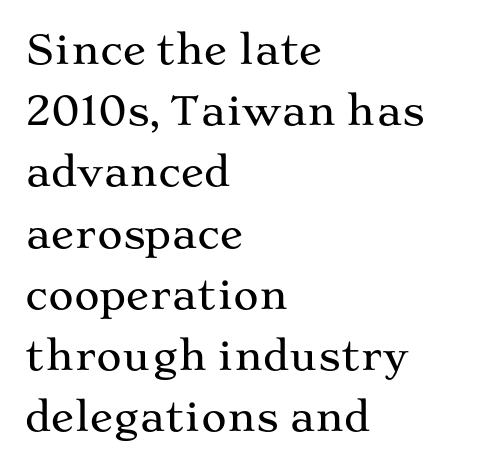
The image shows 39 px wide serif type, upright; set left-aligned, normal line spacing (1.57x), normal letter spacing, not underlined; medium stroke contrast and a medium x-height.
